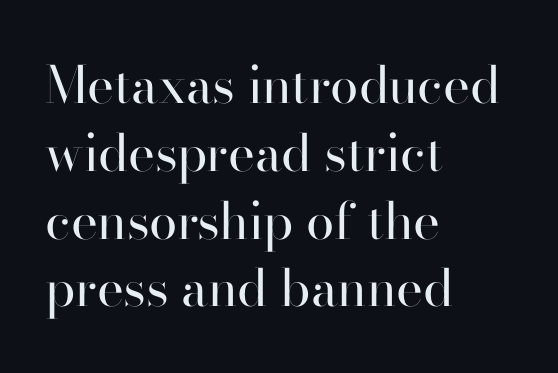
{"serif": "yes", "italic": "no", "bold": "no", "weight": "regular", "width": "normal", "stroke_contrast": "high", "x_height": "small", "monospaced": "no", "underline": "no", "align": "left", "line_spacing": "normal", "line_spacing_ratio": 1.33, "letter_spacing": "normal", "letter_spacing_em": 0.0, "glyph_px": 51}
